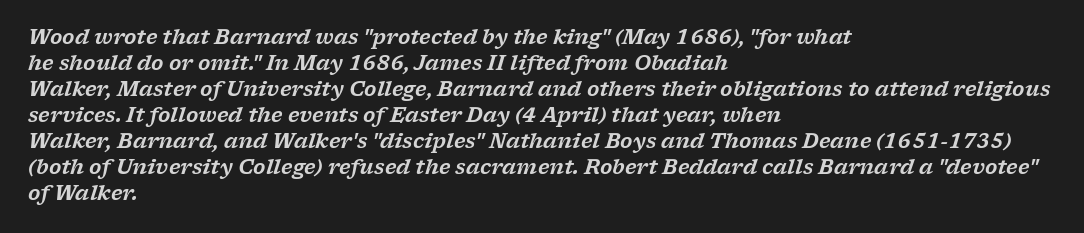
Q: Is the text italic (slanted)? A: Yes, it leans right by about 17 degrees.
Q: Is the text underlined? A: No.
Q: How is the paragraph aligned? A: Left-aligned.
Q: Is the spacing between letters normal or unusually wide? A: Normal.
Q: Is the spacing between lines tight, normal or loose? A: Normal.
